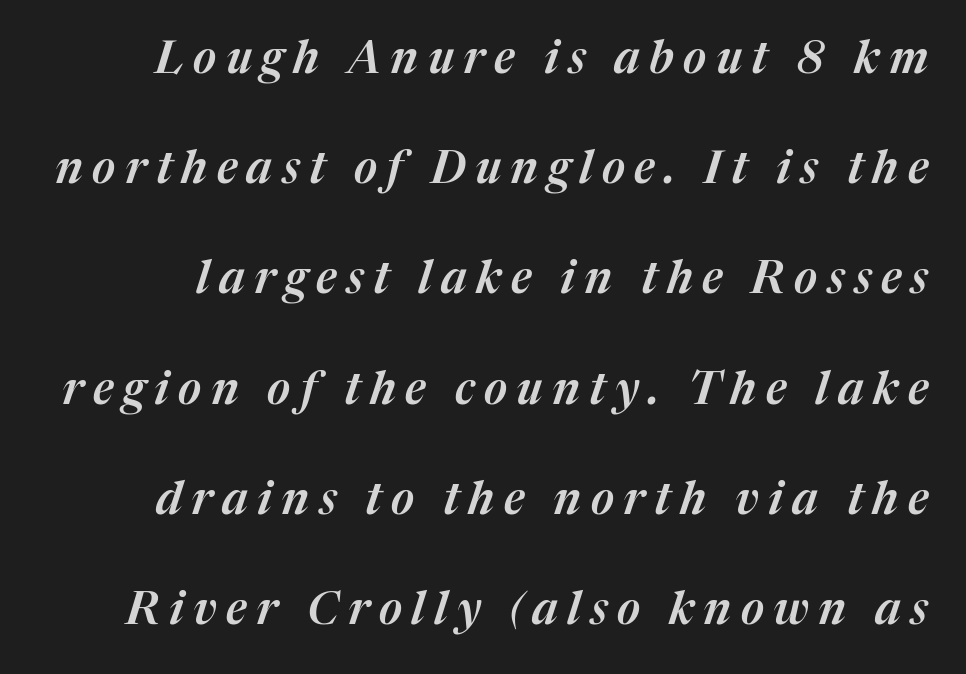
Q: Is the text italic (slanted)? A: Yes, it leans right by about 17 degrees.
Q: Is the text underlined? A: No.
Q: Is the spacing between letters normal or unusually wide? A: Unusually wide.
Q: Is the spacing between lines tight, normal or loose? A: Loose.
Q: Width (condensed, normal, or wide)? A: Normal.
Q: Stroke contrast? A: Medium.
Q: x-height? A: Medium.
Q: Monospaced? A: No.
